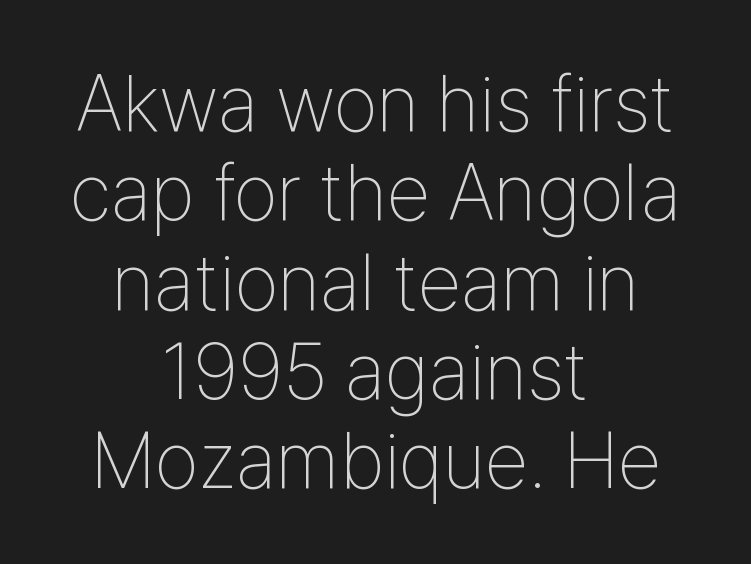
{"serif": "no", "italic": "no", "bold": "no", "weight": "thin", "width": "condensed", "stroke_contrast": "low", "x_height": "medium", "monospaced": "no", "underline": "no", "align": "center", "line_spacing": "tight", "line_spacing_ratio": 1.13, "letter_spacing": "normal", "letter_spacing_em": 0.0, "glyph_px": 79}
